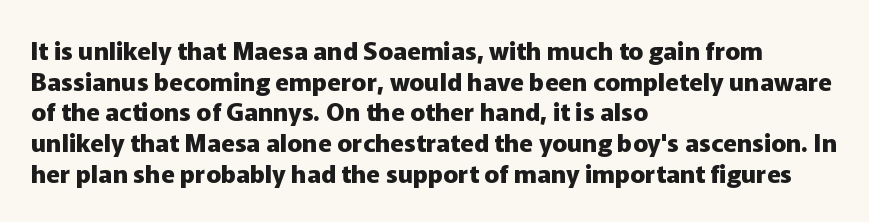
The image shows 25 px bold type, upright; set left-aligned, line spacing 1.23x, normal letter spacing, not underlined.
